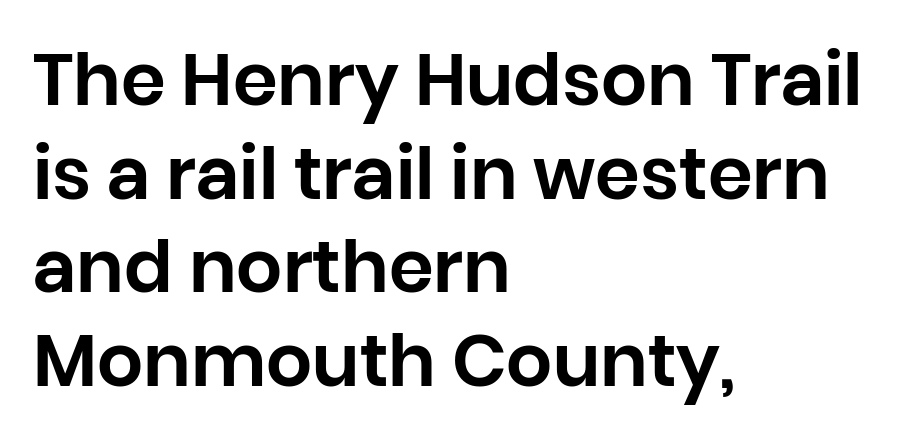
The space beneath each line is pristine and unruled. Spacing verdict: proportional, widths tailored to each character. Rows of type keep a routine distance in the vertical direction. Alignment: flush left.
